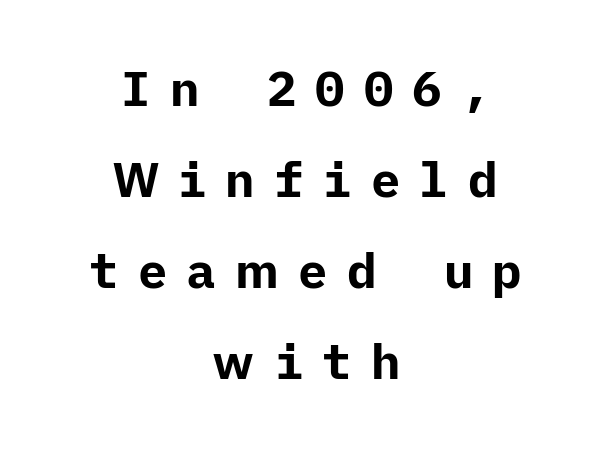
Q: Is the text bold? A: Yes.
Q: Is the text italic (slanted)? A: No, it is upright.
Q: Is the typeface a serif or a sans-serif typeface? A: Sans-serif.
Q: Is the text underlined? A: No.
Q: How is the paragraph aligned? A: Centered.
Q: Is the spacing between letters normal or unusually wide? A: Unusually wide.
Q: Width (condensed, normal, or wide)? A: Normal.
Q: Stroke contrast? A: Low.
Q: x-height? A: Medium.
